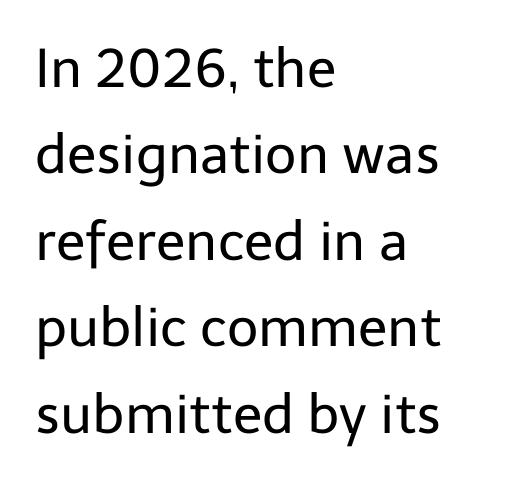
The image shows 54 px regular-weight sans-serif type, upright; set left-aligned, normal line spacing (1.6x), normal letter spacing, not underlined; low stroke contrast and a medium x-height.
